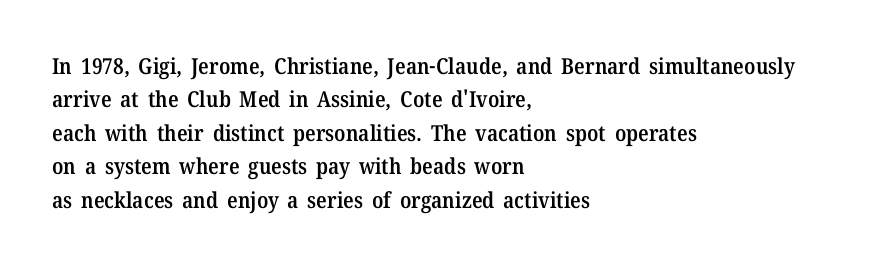
The image shows 22 px text type, upright; set left-aligned, normal line spacing (1.52x), normal letter spacing, not underlined.
